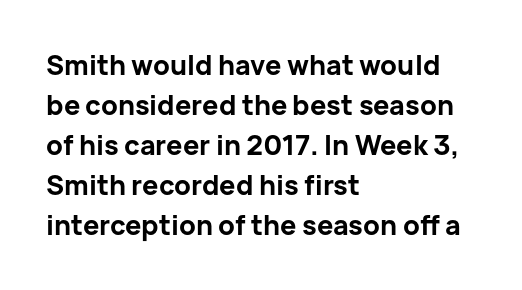
{"italic": "no", "bold": "yes", "underline": "no", "align": "left", "line_spacing": "normal", "line_spacing_ratio": 1.48, "letter_spacing": "normal", "letter_spacing_em": 0.0, "glyph_px": 27}
